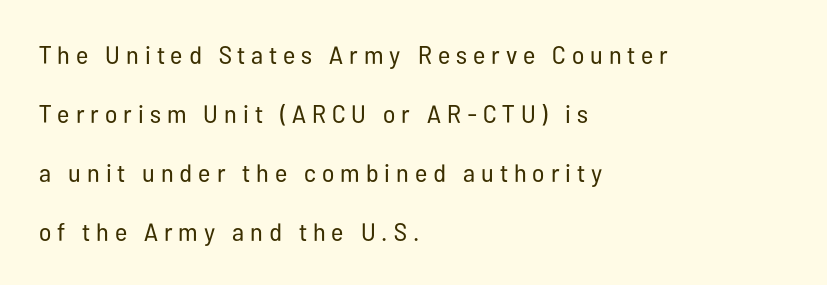
{"italic": "no", "bold": "no", "underline": "no", "align": "left", "line_spacing": "loose", "line_spacing_ratio": 2.36, "letter_spacing": "wide", "letter_spacing_em": 0.24, "glyph_px": 25}
